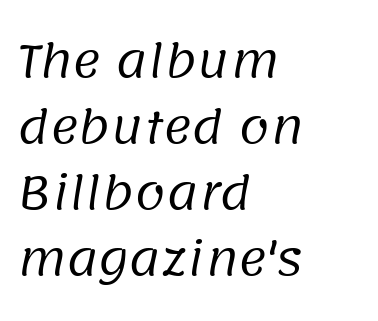
Q: Is the text bold? A: No.
Q: Is the typeface a serif or a sans-serif typeface? A: Sans-serif.
Q: Is the text underlined? A: No.
Q: How is the paragraph aligned? A: Left-aligned.
Q: Is the spacing between letters normal or unusually wide? A: Normal.
Q: Is the spacing between lines tight, normal or loose? A: Normal.
Q: Width (condensed, normal, or wide)? A: Normal.
Q: Stroke contrast? A: Low.
Q: x-height? A: Large.
Q: Monospaced? A: No.
